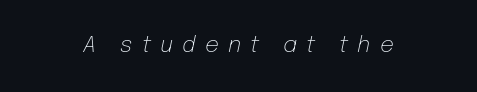
{"italic": "yes", "lean": "right", "slant_degrees": 12, "bold": "no", "underline": "no", "letter_spacing": "wide", "letter_spacing_em": 0.42, "glyph_px": 22}
